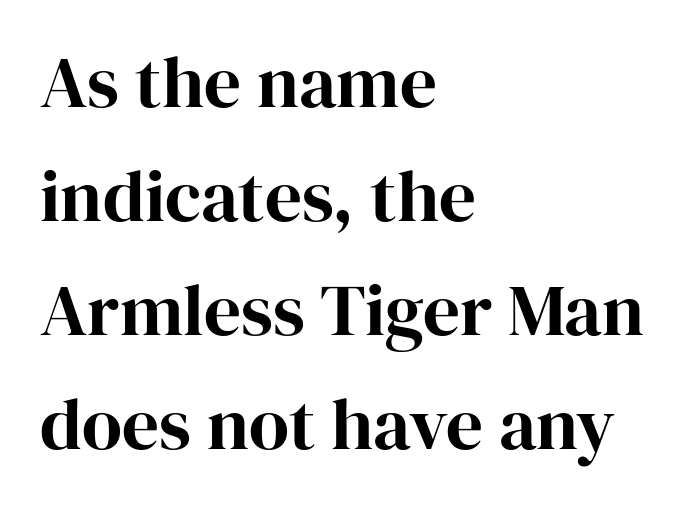
{"serif": "yes", "italic": "no", "width": "normal", "stroke_contrast": "high", "x_height": "medium", "monospaced": "no", "underline": "no", "align": "left", "line_spacing": "normal", "line_spacing_ratio": 1.56, "letter_spacing": "normal", "letter_spacing_em": 0.0, "glyph_px": 73}
